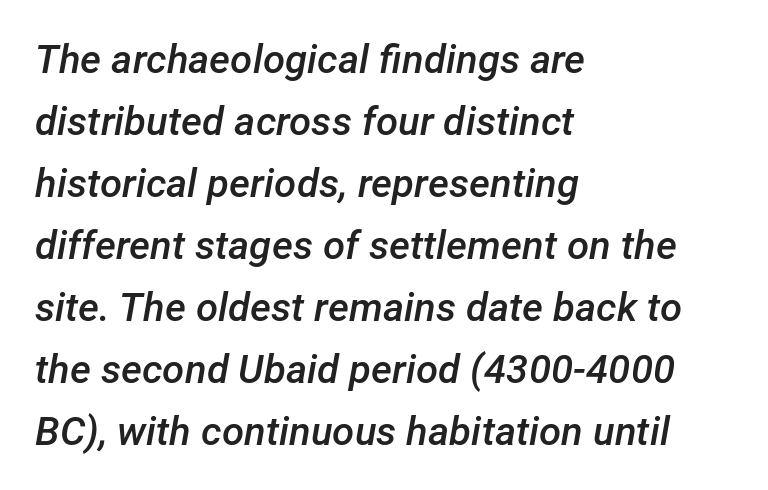
The image shows 40 px semibold type, italic (leaning right); set left-aligned, normal line spacing (1.55x), normal letter spacing, not underlined; low stroke contrast and a medium x-height.
